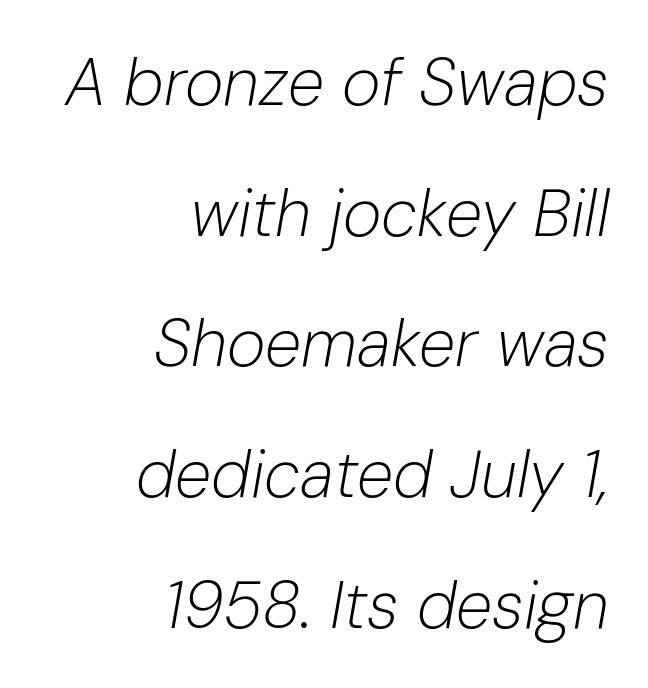
{"italic": "yes", "lean": "right", "slant_degrees": 10, "bold": "no", "weight": "light", "width": "normal", "stroke_contrast": "low", "x_height": "medium", "monospaced": "no", "underline": "no", "align": "right", "line_spacing": "loose", "line_spacing_ratio": 1.98, "letter_spacing": "normal", "letter_spacing_em": 0.0, "glyph_px": 66}
